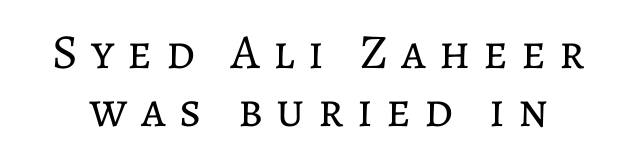
A clean baseline with only descenders dipping below it. Weight: regular or lighter. What stands out about the letter spacing? Its width — letters are far apart. Is this a fixed-width face? No — the glyphs have proportional, varying widths. The letters stand upright; this is a roman face.
